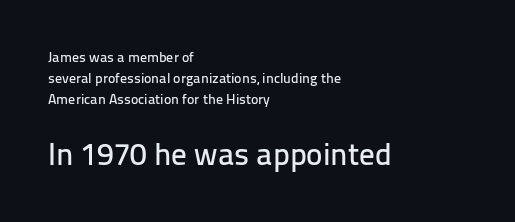
The image shows 31 px sans-serif type, upright; set left-aligned, normal line spacing (1.49x), normal letter spacing, not underlined; the second (bottom) block is 2.21x larger; low stroke contrast and a medium x-height.
